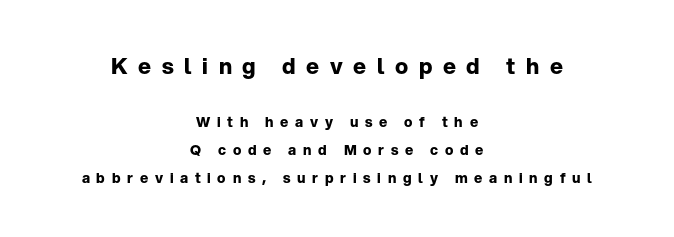
The image shows 22 px bold type, upright; set centered, loose line spacing (2.0x), unusually wide letter spacing (+0.48 em), not underlined; the first (top) block is 1.57x larger.
